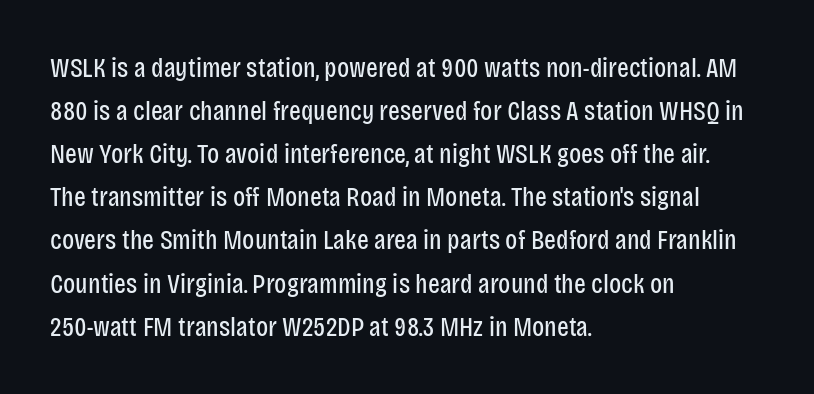
The image shows 28 px regular-weight, condensed sans-serif type, upright; set left-aligned, normal line spacing (1.54x), normal letter spacing, not underlined; low stroke contrast and a large x-height.
